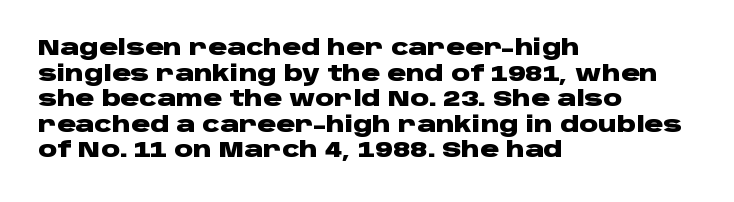
Is there any slant? The stems are plumb. The zone under the glyphs is completely vacant. Caption: bold face, heavy strokes. Each word holds together tightly as a unit, with standard inter-letter gaps. Does the copy run flush right? No — it runs flush left.
